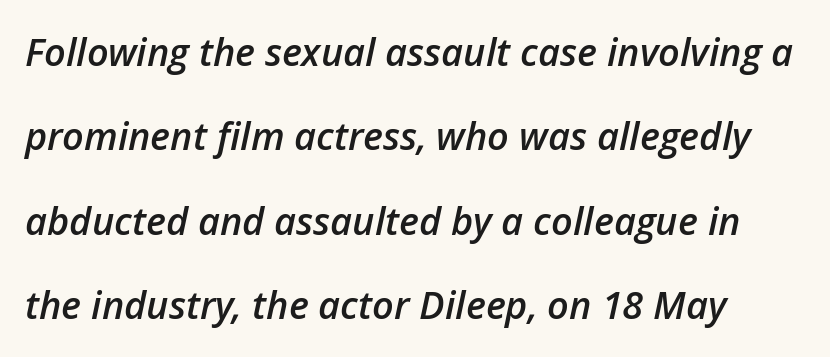
{"italic": "yes", "lean": "right", "slant_degrees": 12, "bold": "semi", "weight": "semibold", "width": "normal", "stroke_contrast": "low", "x_height": "medium", "monospaced": "no", "underline": "no", "align": "left", "line_spacing": "loose", "line_spacing_ratio": 2.22, "letter_spacing": "normal", "letter_spacing_em": 0.0, "glyph_px": 38}
